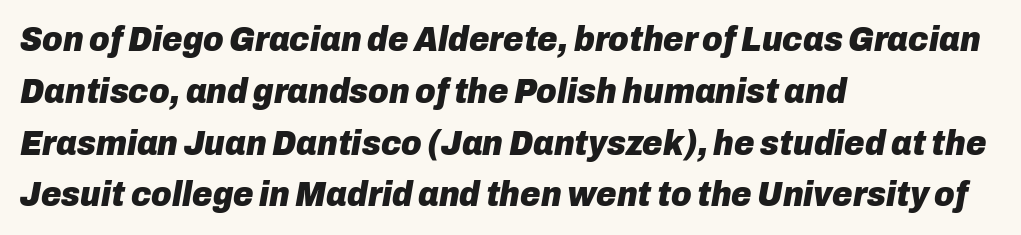
Pretty heavy lettering here — definitely bold. The glyphs look as if they've been sheared to an angle. How would I describe the line gaps? Plain and ordinary. Every row of glyphs begins at an identical x-position on the left. Varying glyph widths throughout — classic text-font behaviour. You could call the tracking neutral — neither tight nor loose.
